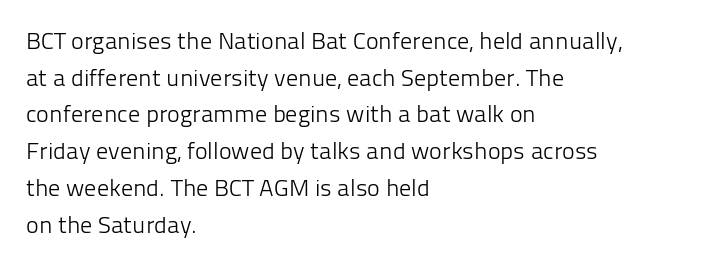
The image shows 24 px text type, upright; set left-aligned, normal line spacing (1.53x), normal letter spacing, not underlined.
